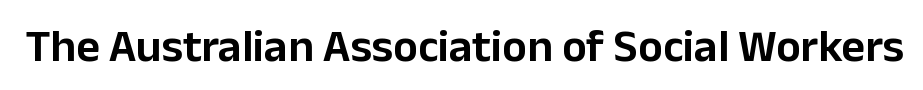
The image shows 46 px sans-serif type, upright; set normal letter spacing, not underlined; low stroke contrast and a medium x-height.
